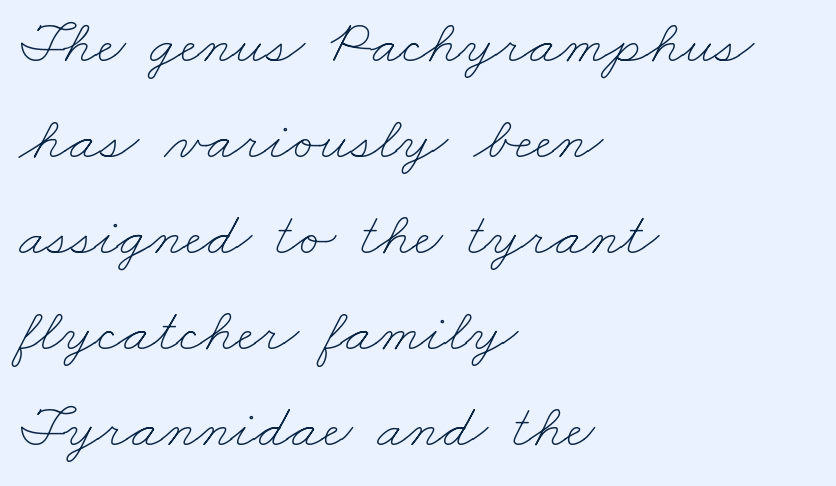
The image shows 62 px thin, wide type; set left-aligned, normal line spacing (1.55x), normal letter spacing, not underlined; low stroke contrast and a small x-height.
